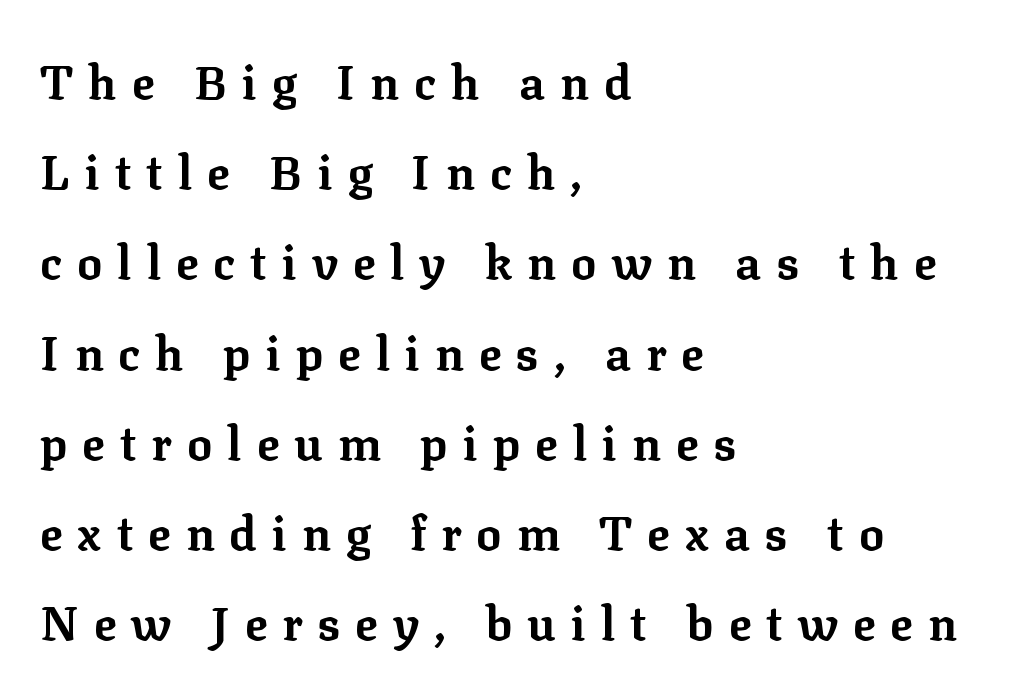
{"serif": "yes", "italic": "no", "bold": "yes", "weight": "bold", "width": "normal", "stroke_contrast": "low", "x_height": "medium", "monospaced": "no", "underline": "no", "align": "left", "line_spacing": "loose", "line_spacing_ratio": 1.92, "letter_spacing": "wide", "letter_spacing_em": 0.32, "glyph_px": 47}
